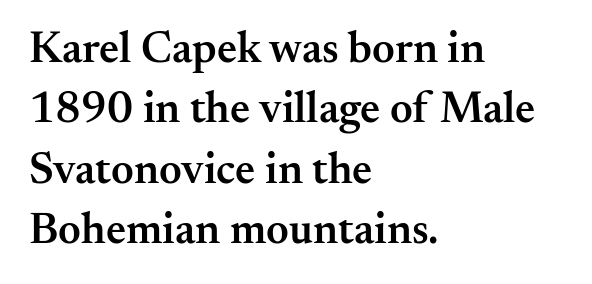
Q: Is the text bold? A: Semi-bold.
Q: Is the text italic (slanted)? A: No, it is upright.
Q: Is the typeface a serif or a sans-serif typeface? A: Serif.
Q: Is the text underlined? A: No.
Q: How is the paragraph aligned? A: Left-aligned.
Q: Is the spacing between letters normal or unusually wide? A: Normal.
Q: Is the spacing between lines tight, normal or loose? A: Normal.
Q: Width (condensed, normal, or wide)? A: Normal.
Q: Stroke contrast? A: Medium.
Q: x-height? A: Small.
Q: Monospaced? A: No.
